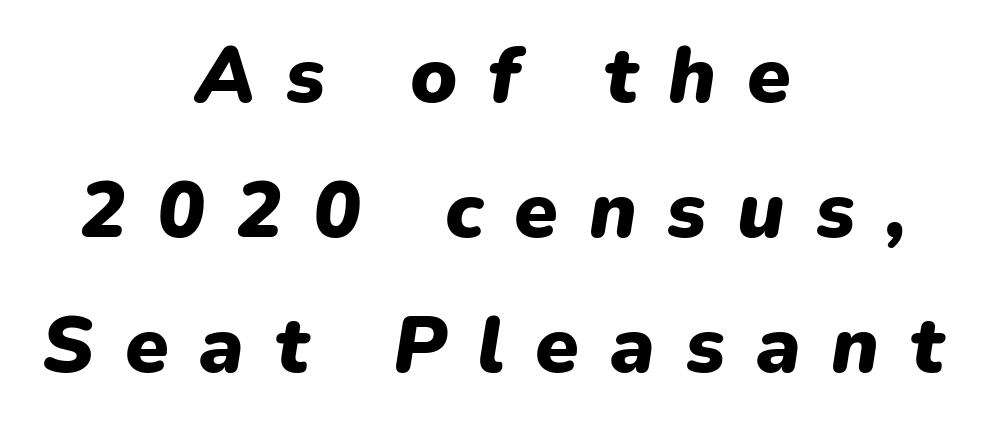
Notice how thick the strokes are: this is what a full bold looks like. There's an unmistakable incline to the writing here. Decoration check: the copy has no underline. You could not count columns in this text — the font is proportionally spaced. The passage shown has open, widely tracked lettering throughout. These lines stack symmetrically, like a column narrowing and widening about its center.
